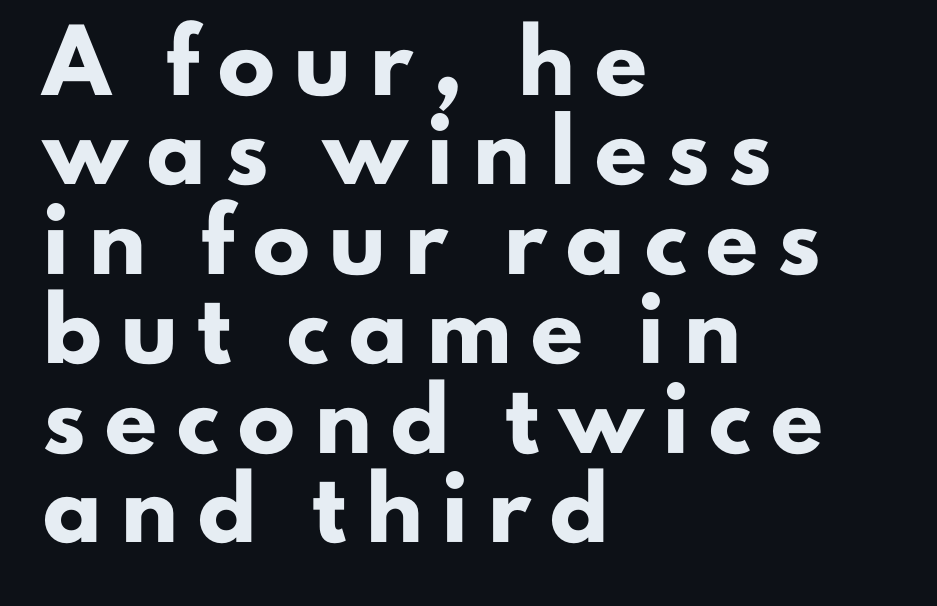
{"serif": "no", "italic": "no", "bold": "yes", "weight": "heavy", "width": "normal", "stroke_contrast": "low", "x_height": "small", "monospaced": "no", "underline": "no", "align": "left", "line_spacing": "normal", "line_spacing_ratio": 1.57, "letter_spacing": "wide", "letter_spacing_em": 0.35, "glyph_px": 57}
